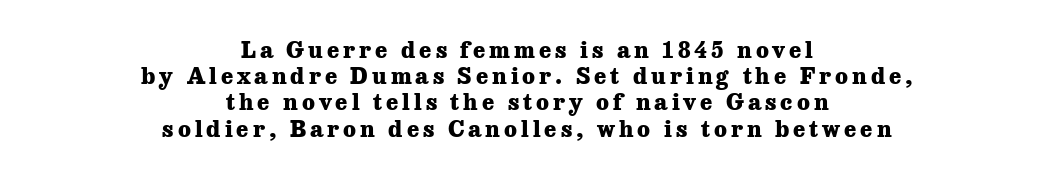
The image shows 23 px bold type, upright; set centered, tight line spacing (1.14x), not underlined.
